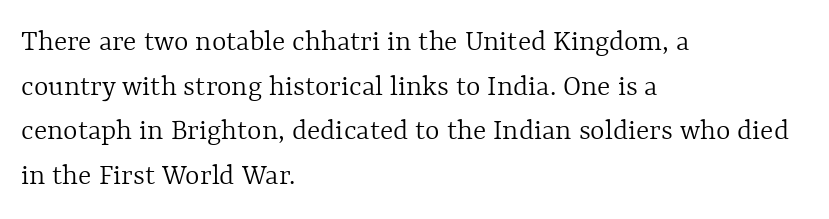
Q: Is the text bold? A: No.
Q: Is the text italic (slanted)? A: No, it is upright.
Q: Is the text underlined? A: No.
Q: How is the paragraph aligned? A: Left-aligned.
Q: Is the spacing between letters normal or unusually wide? A: Normal.
Q: Is the spacing between lines tight, normal or loose? A: Normal.
Q: Width (condensed, normal, or wide)? A: Normal.
Q: x-height? A: Medium.
Q: Monospaced? A: No.
